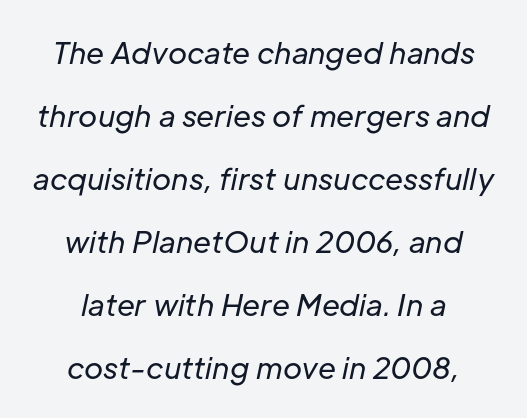
The image shows 29 px regular-weight type, italic (leaning right); set centered, loose line spacing (2.17x), normal letter spacing, not underlined; low stroke contrast and a medium x-height.
